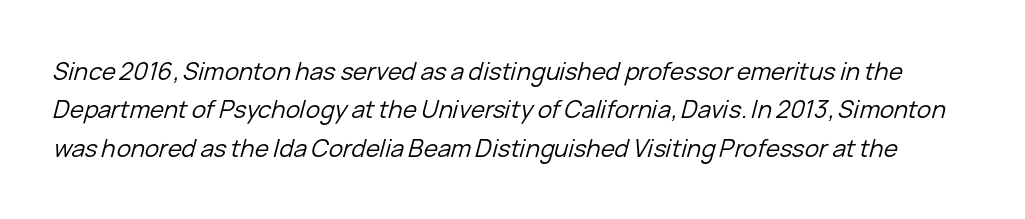
Q: Is the text bold? A: No.
Q: Is the text italic (slanted)? A: Yes, it leans right by about 15 degrees.
Q: Is the text underlined? A: No.
Q: Is the spacing between letters normal or unusually wide? A: Normal.
Q: Is the spacing between lines tight, normal or loose? A: Normal.
